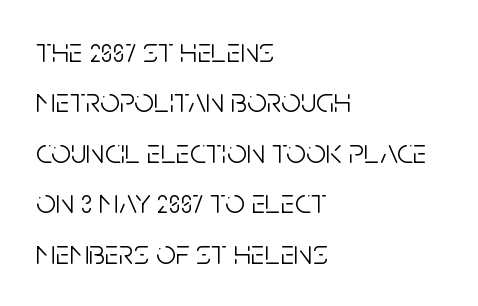
{"serif": "no", "italic": "no", "bold": "no", "weight": "light", "width": "condensed", "stroke_contrast": "low", "x_height": "large", "monospaced": "no", "underline": "no", "align": "left", "line_spacing": "normal", "line_spacing_ratio": 1.44, "letter_spacing": "normal", "letter_spacing_em": 0.0, "glyph_px": 35}
